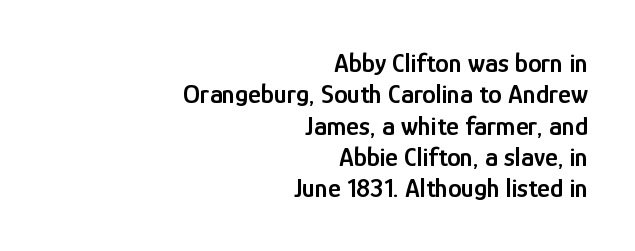
The image shows 27 px text type, upright; set right-aligned, line spacing 1.16x, normal letter spacing, not underlined.
